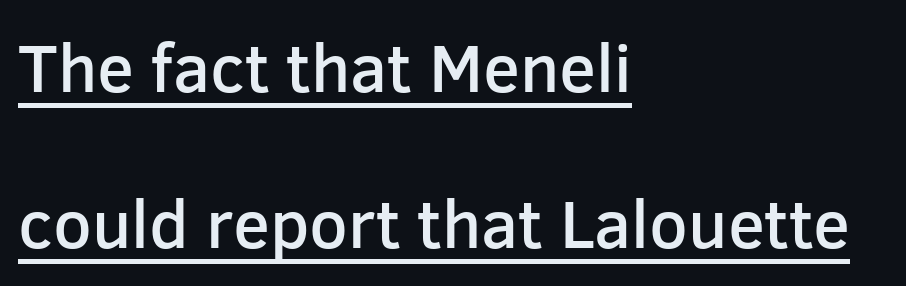
The image shows 68 px semibold sans-serif type, upright; set left-aligned, loose line spacing (2.3x), normal letter spacing, underlined; low stroke contrast and a medium x-height.
